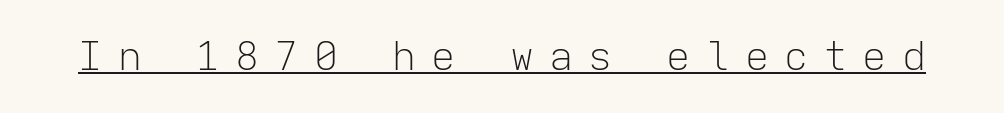
The image shows 40 px light sans-serif type, upright, monospaced; set unusually wide letter spacing (+0.38 em), underlined; low stroke contrast and a medium x-height.
